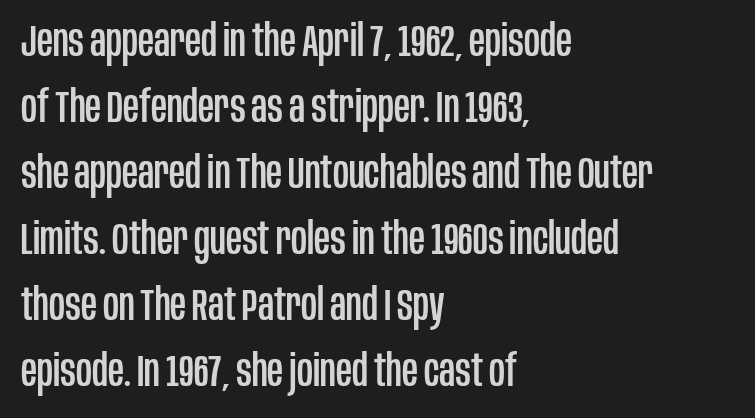
The image shows 44 px condensed sans-serif type, upright; set left-aligned, normal line spacing (1.5x), normal letter spacing, not underlined; low stroke contrast and a large x-height.
